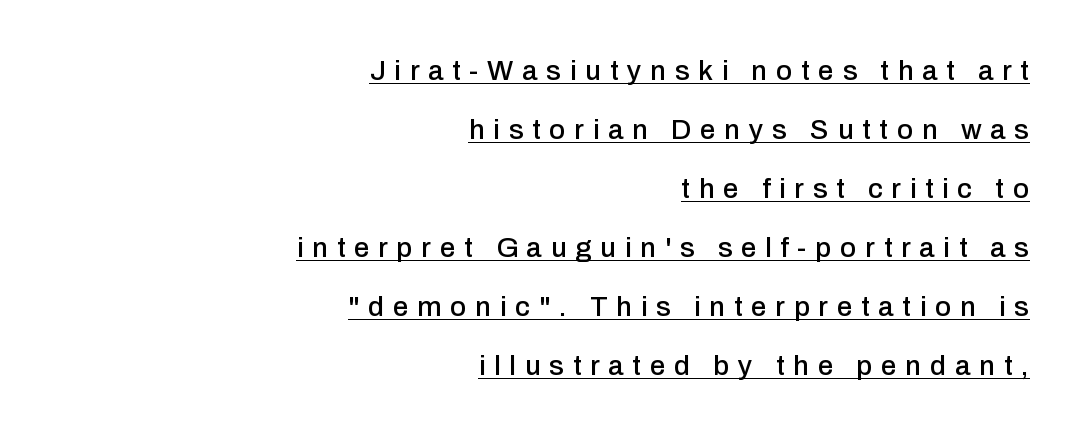
The rendering inserts visible extra space after every character. This rendering features underlined lettering. A student would call this right alignment; a typographer would say flush right, rag left. Reading down the column, the eye jumps a long way to each next line. Classification — sans serif. A typesetter would mark this as roman, not italic.
